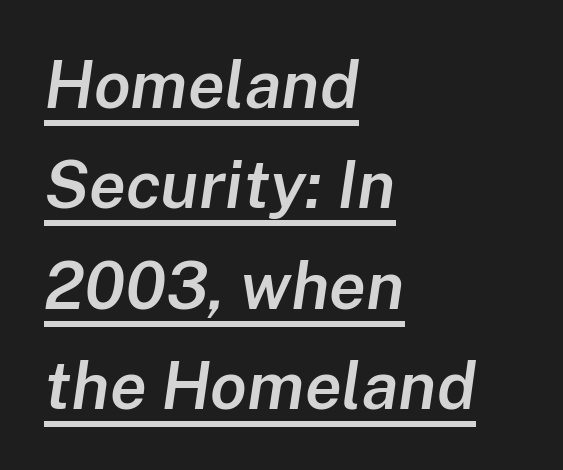
Q: Is the text bold? A: Semi-bold.
Q: Is the text italic (slanted)? A: Yes, it leans right by about 8 degrees.
Q: Is the text underlined? A: Yes.
Q: How is the paragraph aligned? A: Left-aligned.
Q: Is the spacing between letters normal or unusually wide? A: Normal.
Q: Is the spacing between lines tight, normal or loose? A: Normal.
Q: Width (condensed, normal, or wide)? A: Normal.
Q: Stroke contrast? A: Low.
Q: x-height? A: Medium.
Q: Monospaced? A: No.
